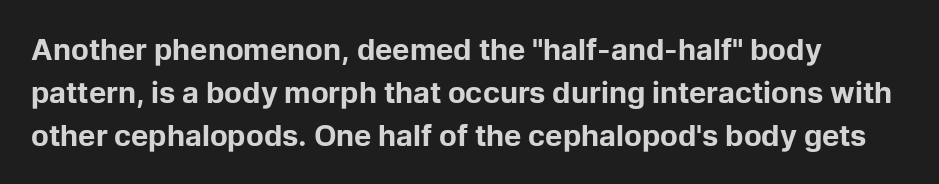
Serif or sans? Sans — the stroke terminals are bare. Is this a fixed-width face? No — the glyphs have proportional, varying widths. Inter-character spacing is left at the font's built-in metrics. The gap between lines stays unmarked. Leading: standard. This is heavy type, rendered in bold.
